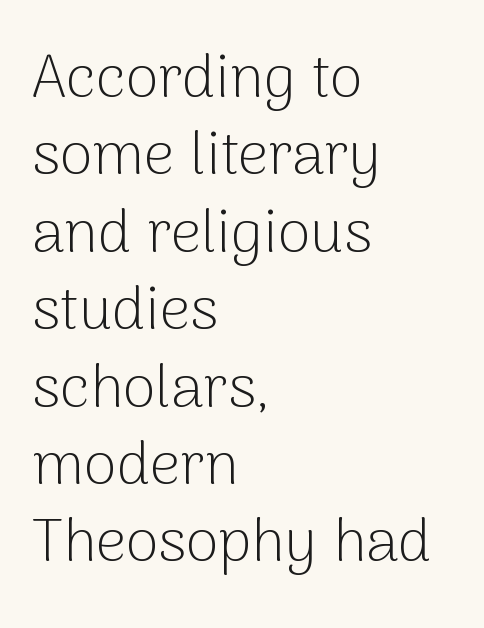
{"serif": "no", "italic": "no", "bold": "no", "weight": "light", "width": "normal", "stroke_contrast": "low", "x_height": "medium", "monospaced": "no", "underline": "no", "align": "left", "line_spacing": "normal", "line_spacing_ratio": 1.29, "letter_spacing": "normal", "letter_spacing_em": 0.0, "glyph_px": 60}
